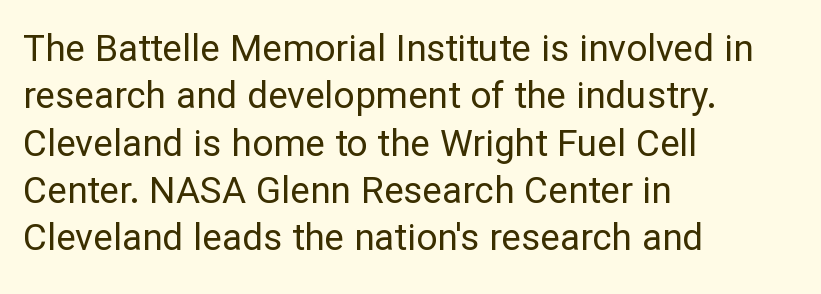
Q: Is the text bold? A: No.
Q: Is the text italic (slanted)? A: No, it is upright.
Q: Is the typeface a serif or a sans-serif typeface? A: Sans-serif.
Q: Is the text underlined? A: No.
Q: How is the paragraph aligned? A: Left-aligned.
Q: Is the spacing between letters normal or unusually wide? A: Normal.
Q: Is the spacing between lines tight, normal or loose? A: Normal.
Q: Width (condensed, normal, or wide)? A: Normal.
Q: Stroke contrast? A: Low.
Q: x-height? A: Medium.
Q: Monospaced? A: No.
